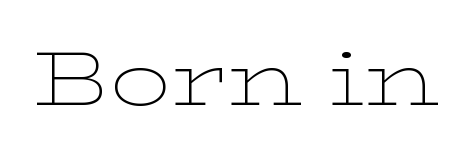
Q: Is the text bold? A: No.
Q: Is the text italic (slanted)? A: No, it is upright.
Q: Is the typeface a serif or a sans-serif typeface? A: Serif.
Q: Is the text underlined? A: No.
Q: Is the spacing between letters normal or unusually wide? A: Normal.
Q: Width (condensed, normal, or wide)? A: Wide.
Q: Stroke contrast? A: Low.
Q: x-height? A: Medium.
Q: Monospaced? A: No.
